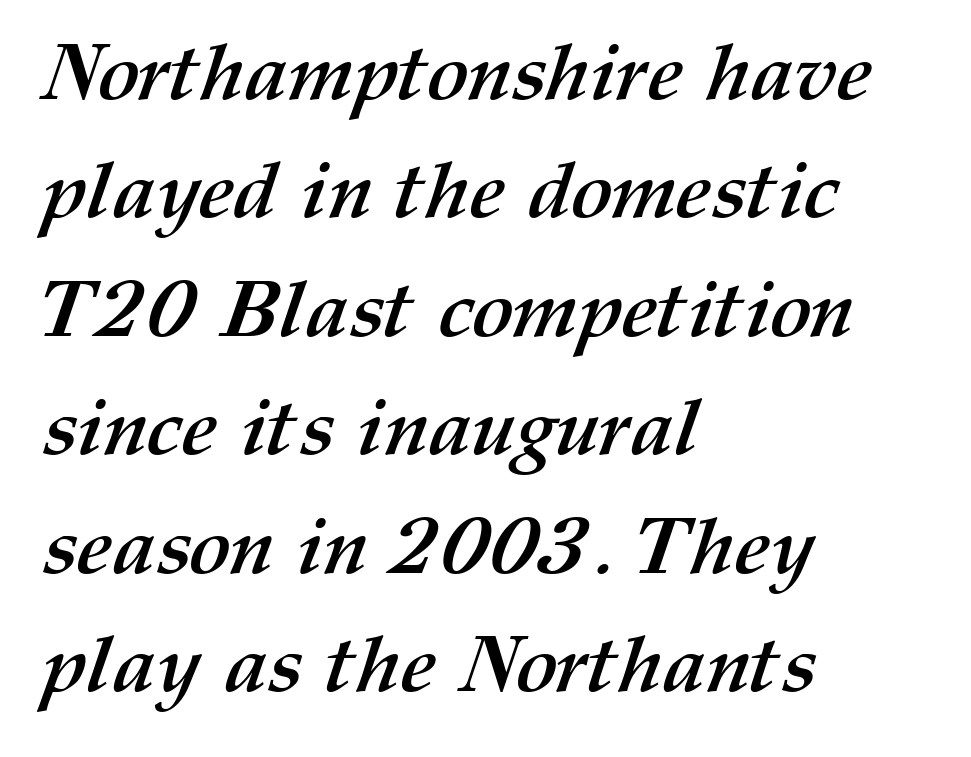
Q: Is the text bold? A: Yes.
Q: Is the text underlined? A: No.
Q: How is the paragraph aligned? A: Left-aligned.
Q: Is the spacing between letters normal or unusually wide? A: Normal.
Q: Is the spacing between lines tight, normal or loose? A: Normal.
Q: Width (condensed, normal, or wide)? A: Normal.
Q: Stroke contrast? A: Medium.
Q: x-height? A: Medium.
Q: Monospaced? A: No.
